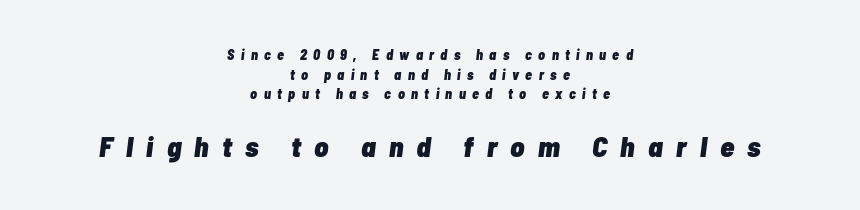
The image shows 29 px heavy, condensed type, italic (leaning right); set centered, normal line spacing (1.41x), unusually wide letter spacing (+0.46 em), not underlined; the second (bottom) block is 2.07x larger; low stroke contrast and a medium x-height.
